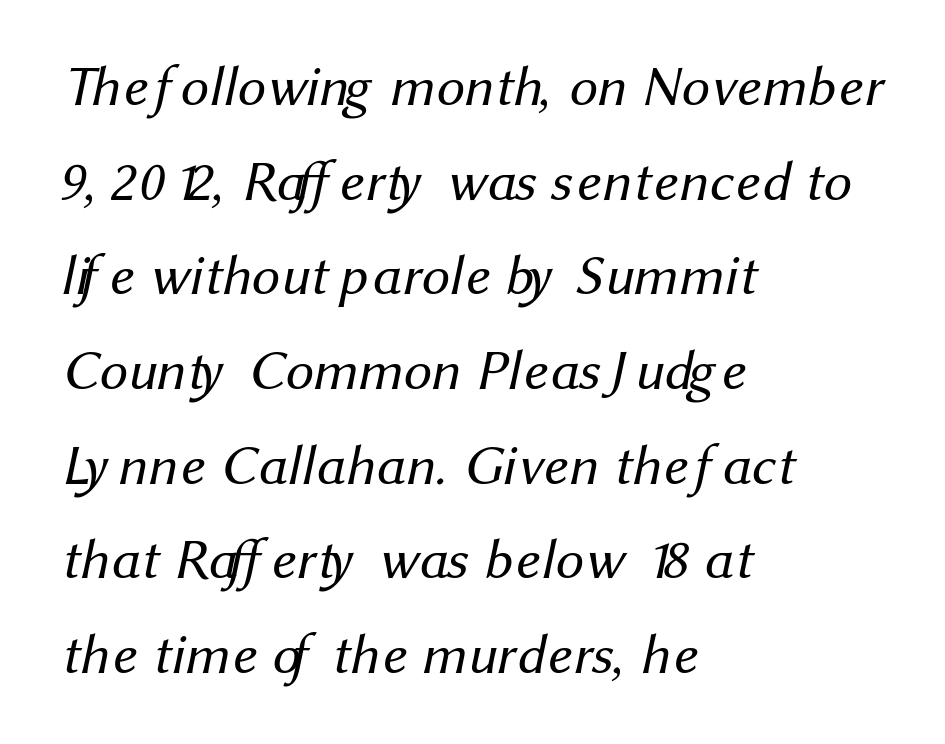
The text block is weighted toward the left margin, trailing off unevenly rightward. These lines are composed in type without serifs. The strip under each line holds only bare page. Note the varied advance widths — an 'i' is clearly narrower than an 'm'. Evenly set lines give the paragraph a standard silhouette. No letter is thick-stroked: the sample isn't bold.
